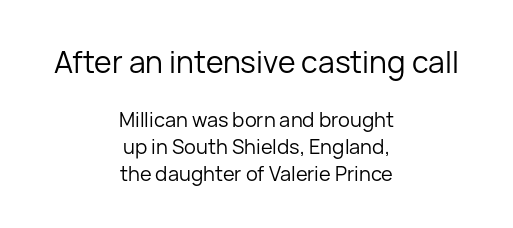
{"serif": "no", "italic": "no", "bold": "no", "weight": "regular", "width": "normal", "stroke_contrast": "low", "x_height": "medium", "monospaced": "no", "underline": "no", "align": "center", "line_spacing": "normal", "line_spacing_ratio": 1.34, "letter_spacing": "normal", "letter_spacing_em": 0.0, "larger_block": "first", "size_ratio": 1.5, "glyph_px": 30}
